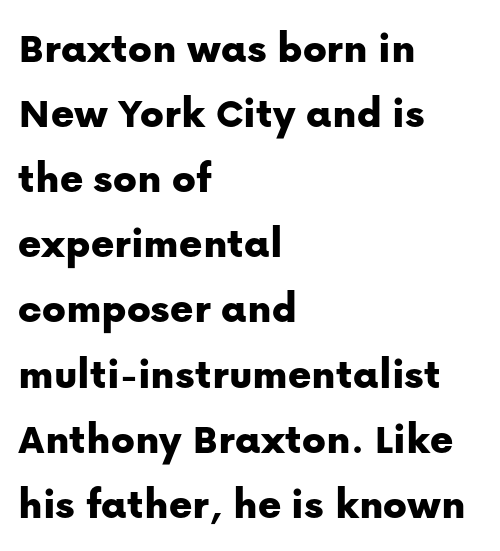
Check where the strokes stop: nothing finishes them off — pure sans. Is there much room between lines? A standard amount, neither cramped nor airy. Rendered with straight, roman letterforms. Leftover space on each line is placed entirely after the last word. The glyphs are unaccompanied by any horizontal stroke below them. These lines keep a tight, regular rhythm from letter to letter.
